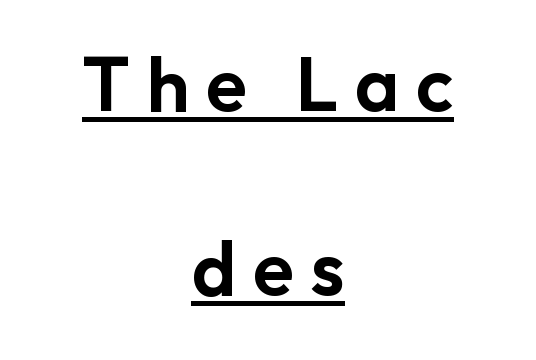
{"serif": "no", "italic": "no", "width": "normal", "stroke_contrast": "low", "x_height": "medium", "monospaced": "no", "underline": "yes", "align": "center", "line_spacing": "loose", "line_spacing_ratio": 2.42, "letter_spacing": "wide", "letter_spacing_em": 0.22, "glyph_px": 76}
